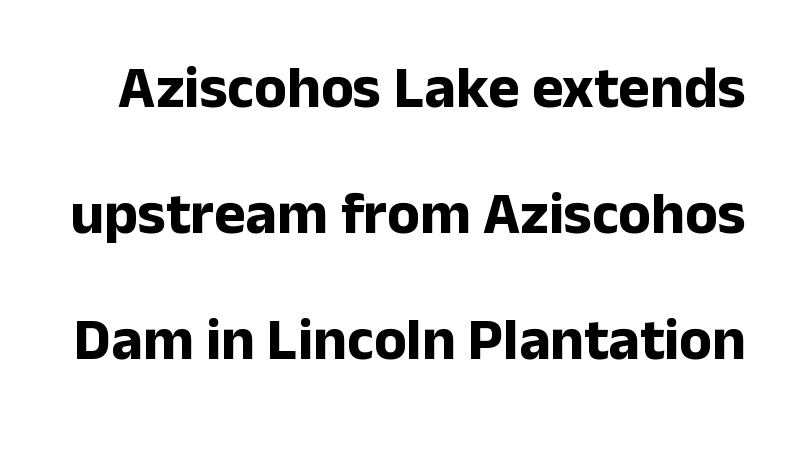
The image shows 60 px bold sans-serif type, upright; set loose line spacing (2.1x), normal letter spacing, not underlined; low stroke contrast and a medium x-height.
